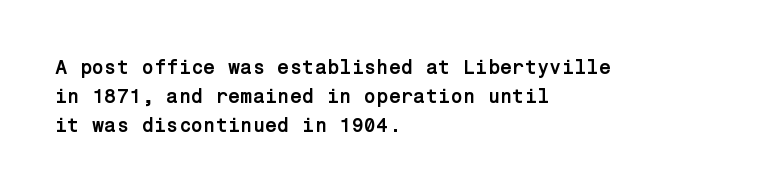
The image shows 20 px bold type, upright; set left-aligned, normal line spacing (1.46x), normal letter spacing, not underlined.
